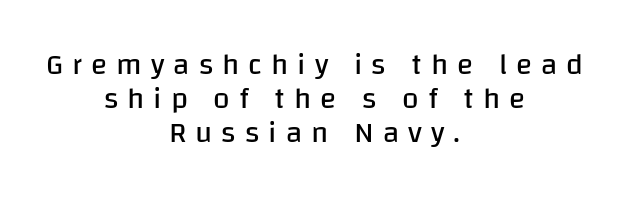
The image shows 30 px regular-weight sans-serif type, upright; set centered, tight line spacing (1.13x), unusually wide letter spacing (+0.3 em), not underlined; low stroke contrast and a large x-height.
